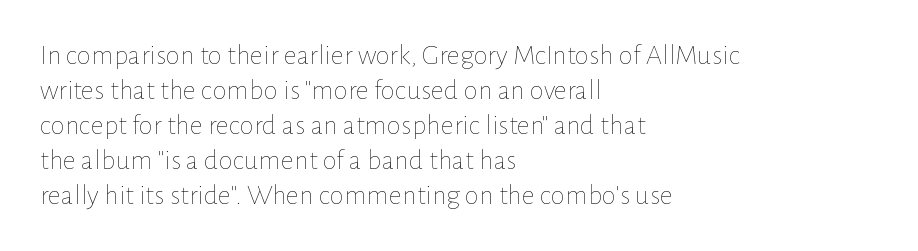
Q: Is the text bold? A: No.
Q: Is the text italic (slanted)? A: No, it is upright.
Q: Is the text underlined? A: No.
Q: How is the paragraph aligned? A: Left-aligned.
Q: Is the spacing between letters normal or unusually wide? A: Normal.
Q: Width (condensed, normal, or wide)? A: Normal.
Q: Stroke contrast? A: Low.
Q: x-height? A: Medium.
Q: Monospaced? A: No.
